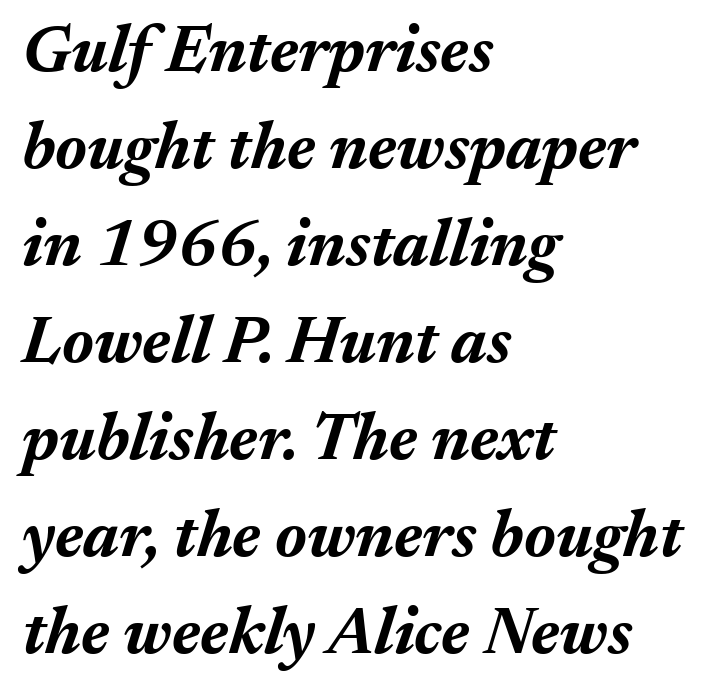
{"italic": "yes", "lean": "right", "slant_degrees": 17, "bold": "yes", "weight": "bold", "width": "normal", "stroke_contrast": "medium", "x_height": "medium", "monospaced": "no", "underline": "no", "align": "left", "line_spacing": "normal", "line_spacing_ratio": 1.47, "letter_spacing": "normal", "letter_spacing_em": 0.0, "glyph_px": 66}
